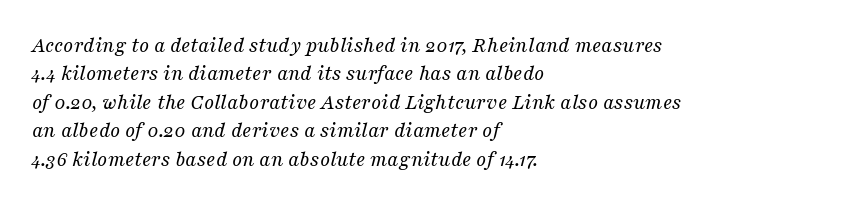
Q: Is the text bold? A: No.
Q: Is the text italic (slanted)? A: Yes, it leans right by about 16 degrees.
Q: Is the text underlined? A: No.
Q: How is the paragraph aligned? A: Left-aligned.
Q: Is the spacing between letters normal or unusually wide? A: Normal.
Q: Is the spacing between lines tight, normal or loose? A: Normal.
